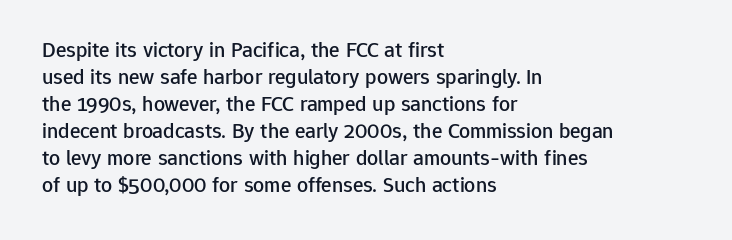
Q: Is the text italic (slanted)? A: No, it is upright.
Q: Is the text underlined? A: No.
Q: How is the paragraph aligned? A: Left-aligned.
Q: Is the spacing between letters normal or unusually wide? A: Normal.
